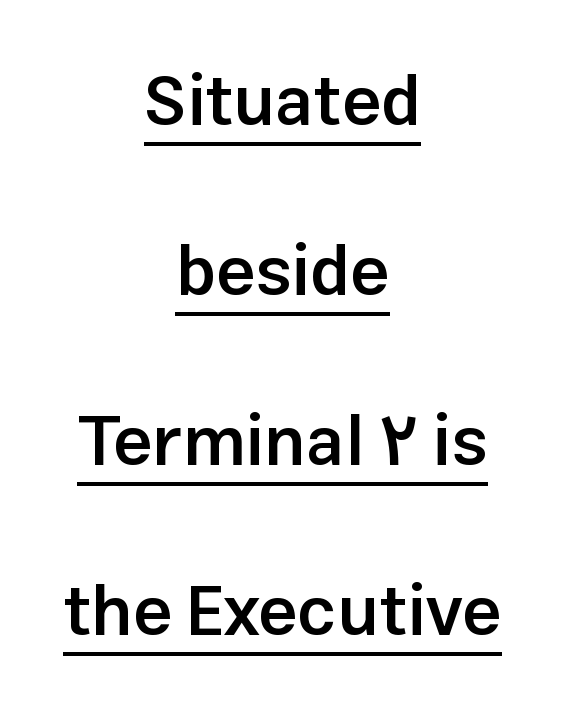
Each letter's strokes conclude bluntly, with no projecting serifs. Nobody touched the tracking dial on this one. Compared with a flush-left layout, this one balances lines on the center instead. The lines are spread far apart with generous leading.
